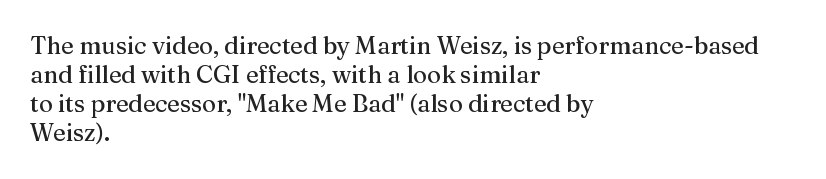
The area under the type is left untouched. Is the block centered? No — it sits flush against the left margin. Default kerning and tracking; the words read as compact shapes. Is there any slant? The stems are plumb.
